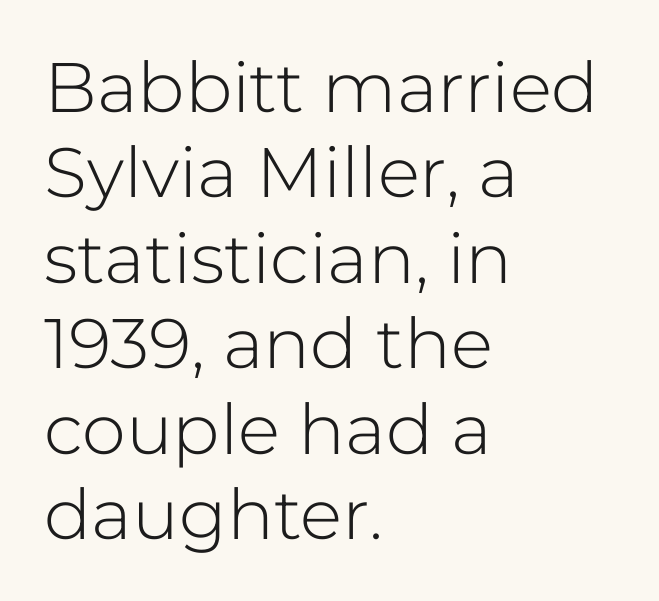
Q: Is the text bold? A: No.
Q: Is the text italic (slanted)? A: No, it is upright.
Q: Is the typeface a serif or a sans-serif typeface? A: Sans-serif.
Q: Is the text underlined? A: No.
Q: How is the paragraph aligned? A: Left-aligned.
Q: Is the spacing between letters normal or unusually wide? A: Normal.
Q: Width (condensed, normal, or wide)? A: Normal.
Q: Stroke contrast? A: Low.
Q: x-height? A: Medium.
Q: Monospaced? A: No.
